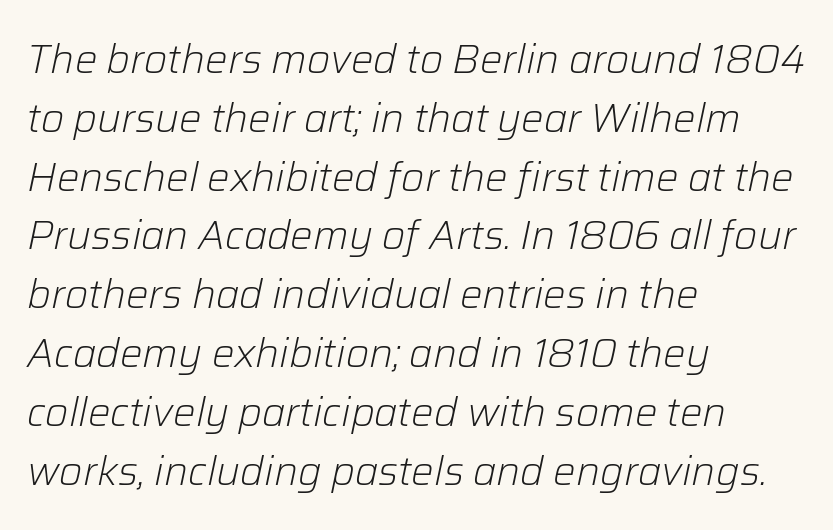
Q: Is the text bold? A: No.
Q: Is the text italic (slanted)? A: Yes, it leans right by about 12 degrees.
Q: Is the text underlined? A: No.
Q: How is the paragraph aligned? A: Left-aligned.
Q: Is the spacing between letters normal or unusually wide? A: Normal.
Q: Is the spacing between lines tight, normal or loose? A: Normal.
Q: Width (condensed, normal, or wide)? A: Normal.
Q: Stroke contrast? A: Low.
Q: x-height? A: Medium.
Q: Monospaced? A: No.
